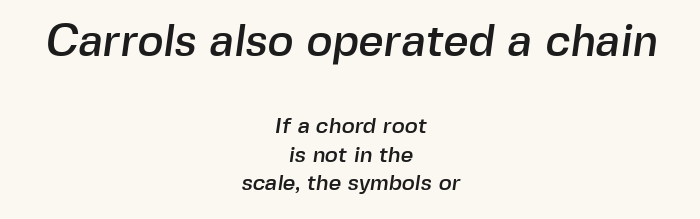
The image shows 44 px sans-serif type; set centered, normal line spacing (1.31x), normal letter spacing, not underlined; the first (top) block is 2.0x larger; a medium x-height.
